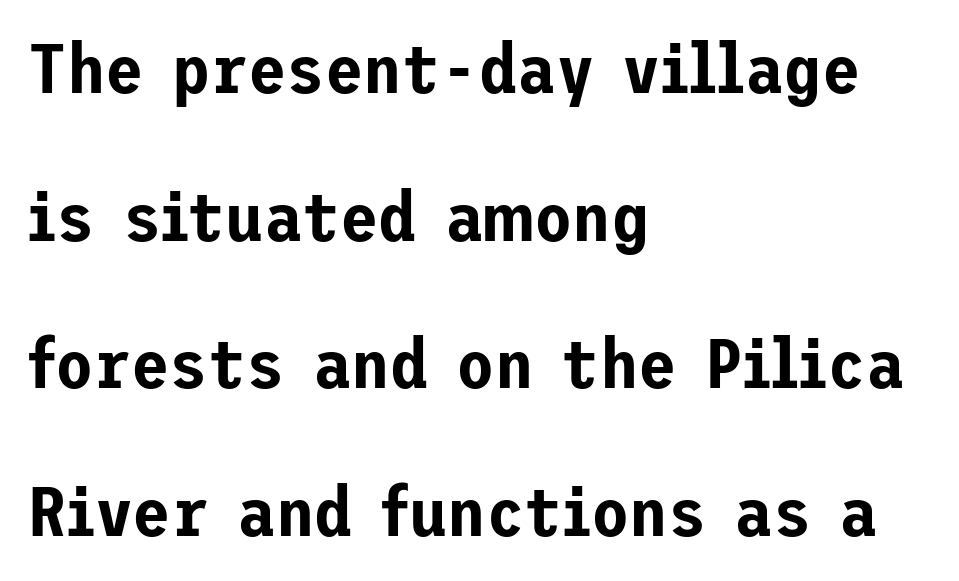
The passage shown is typeset with a sans-serif family. How would I describe the line gaps? Wide and relaxed. The paragraph shown leans on its left margin. Nobody touched the tracking dial on this one.
